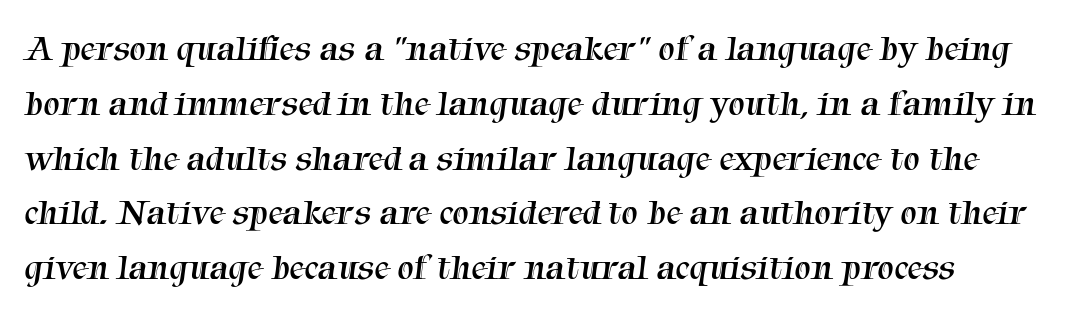
{"serif": "yes", "bold": "no", "weight": "regular", "width": "normal", "stroke_contrast": "medium", "x_height": "medium", "monospaced": "no", "underline": "no", "line_spacing": "normal", "line_spacing_ratio": 1.48, "letter_spacing": "normal", "letter_spacing_em": 0.0, "glyph_px": 37}
